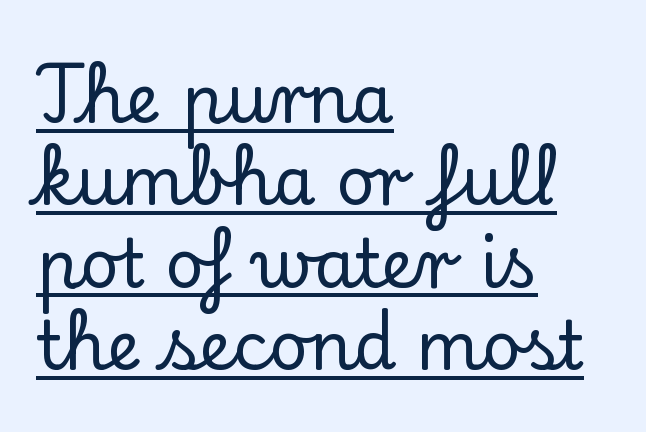
Q: Is the text italic (slanted)? A: No, it is upright.
Q: Is the typeface a serif or a sans-serif typeface? A: Serif.
Q: Is the text underlined? A: Yes.
Q: How is the paragraph aligned? A: Left-aligned.
Q: Is the spacing between letters normal or unusually wide? A: Normal.
Q: Width (condensed, normal, or wide)? A: Normal.
Q: Stroke contrast? A: Low.
Q: x-height? A: Small.
Q: Monospaced? A: No.
